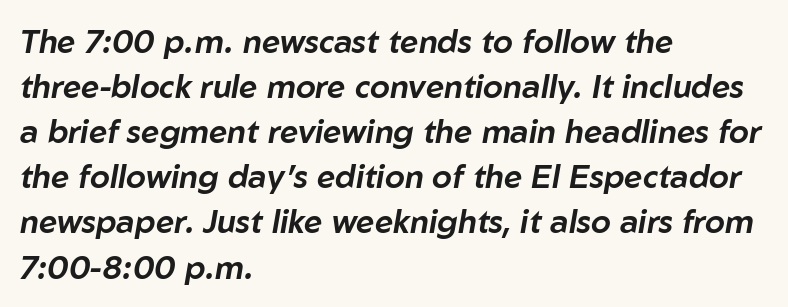
{"italic": "yes", "lean": "right", "slant_degrees": 10, "width": "normal", "stroke_contrast": "low", "x_height": "medium", "monospaced": "no", "underline": "no", "align": "left", "line_spacing": "normal", "line_spacing_ratio": 1.41, "letter_spacing": "normal", "letter_spacing_em": 0.0, "glyph_px": 32}
